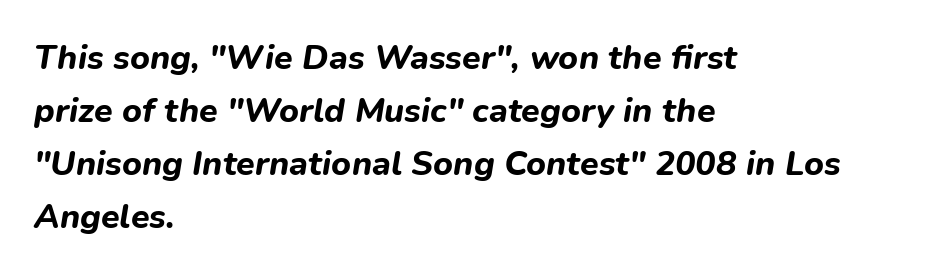
Q: Is the text bold? A: Yes.
Q: Is the text italic (slanted)? A: Yes, it leans right by about 9 degrees.
Q: Is the text underlined? A: No.
Q: How is the paragraph aligned? A: Left-aligned.
Q: Is the spacing between letters normal or unusually wide? A: Normal.
Q: Is the spacing between lines tight, normal or loose? A: Normal.
Q: Width (condensed, normal, or wide)? A: Normal.
Q: Stroke contrast? A: Low.
Q: x-height? A: Medium.
Q: Monospaced? A: No.
